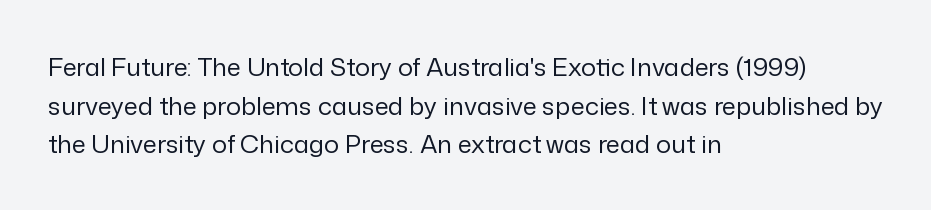
Notice how descenders clear the ascenders below comfortably — that's standard leading. Posture: vertical. Letter spacing: default. This rendering uses left alignment, leaving the right contour irregular.
